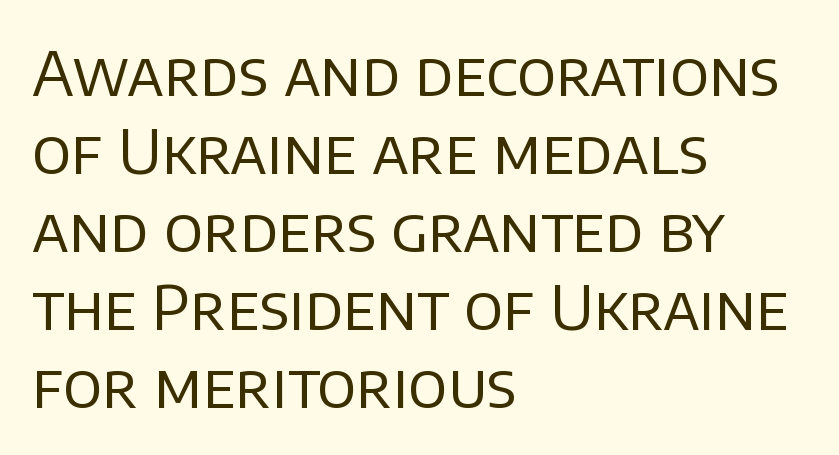
This sample has the flowing, uneven cadence of proportional lettering. Regarding leading, the lines here are spaced in the standard way. The type family on display is of the sans-serif kind. Students, note that the glyphs here touch the page at normal intervals.
